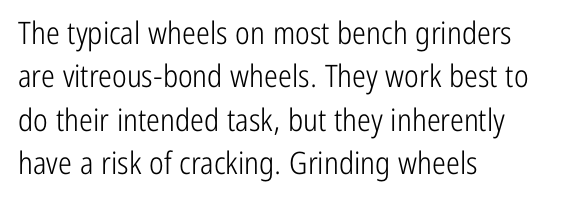
Q: Is the text bold? A: No.
Q: Is the text italic (slanted)? A: No, it is upright.
Q: Is the typeface a serif or a sans-serif typeface? A: Sans-serif.
Q: Is the text underlined? A: No.
Q: How is the paragraph aligned? A: Left-aligned.
Q: Is the spacing between letters normal or unusually wide? A: Normal.
Q: Is the spacing between lines tight, normal or loose? A: Normal.
Q: Width (condensed, normal, or wide)? A: Condensed.
Q: Stroke contrast? A: Low.
Q: x-height? A: Medium.
Q: Monospaced? A: No.
